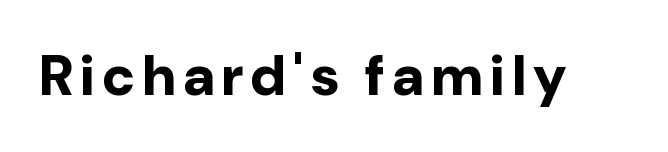
{"serif": "no", "italic": "no", "bold": "yes", "weight": "bold", "width": "normal", "stroke_contrast": "low", "x_height": "medium", "monospaced": "no", "underline": "no", "glyph_px": 56}
